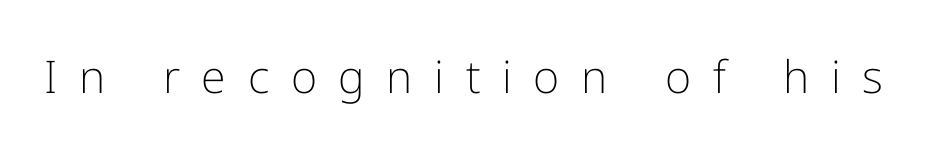
Q: Is the text bold? A: No.
Q: Is the text italic (slanted)? A: No, it is upright.
Q: Is the typeface a serif or a sans-serif typeface? A: Sans-serif.
Q: Is the text underlined? A: No.
Q: Is the spacing between letters normal or unusually wide? A: Unusually wide.
Q: Width (condensed, normal, or wide)? A: Normal.
Q: Stroke contrast? A: Low.
Q: x-height? A: Medium.
Q: Monospaced? A: No.
